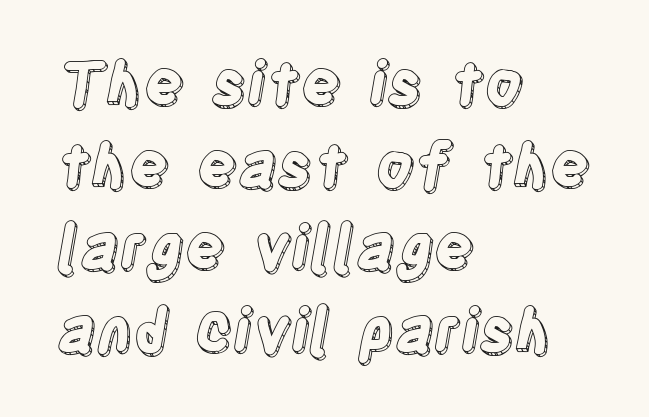
Q: Is the text italic (slanted)? A: Yes.
Q: Is the text underlined? A: No.
Q: How is the paragraph aligned? A: Left-aligned.
Q: Is the spacing between letters normal or unusually wide? A: Normal.
Q: Is the spacing between lines tight, normal or loose? A: Normal.
Q: Width (condensed, normal, or wide)? A: Condensed.
Q: x-height? A: Large.
Q: Monospaced? A: No.
